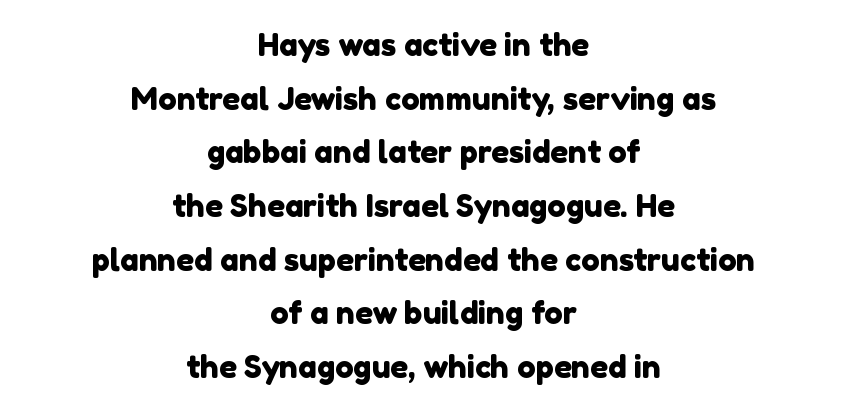
Only glyphs here, with clear space below each row. Proportional: the letters do not fall into vertical columns. The letterforms sit shoulder to shoulder at normal distance. Does the copy run flush right? No — it is centered line by line. Stroke terminals: plain, sans-serif.
